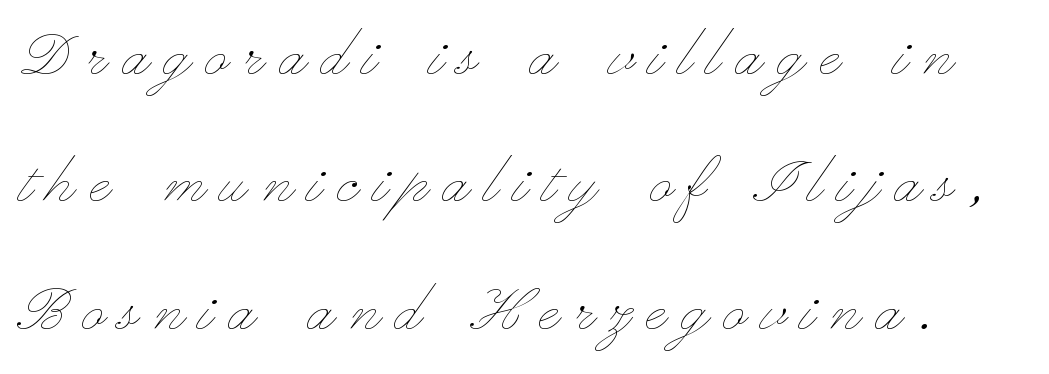
The image shows 75 px thin, wide type; set normal line spacing (1.7x), unusually wide letter spacing (+0.21 em), not underlined; low stroke contrast and a small x-height.
